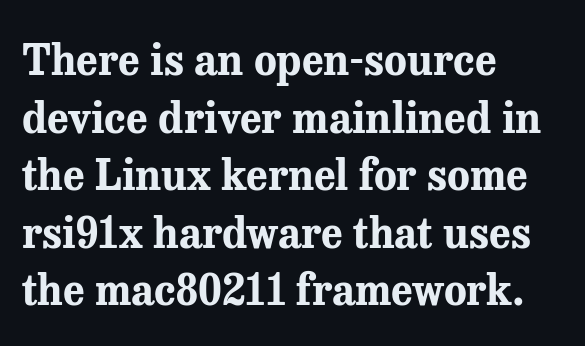
The image shows 42 px bold serif type, upright; set left-aligned, normal line spacing (1.37x), normal letter spacing, not underlined; medium stroke contrast and a medium x-height.
